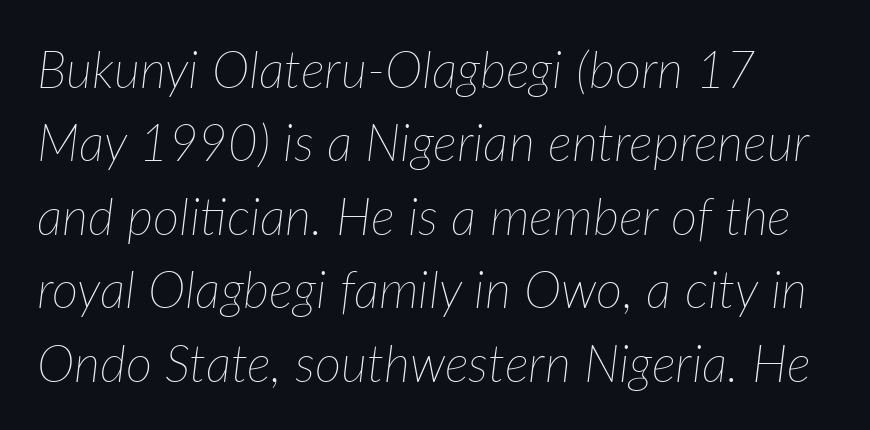
Q: Is the text bold? A: No.
Q: Is the text italic (slanted)? A: Yes, it leans right by about 7 degrees.
Q: Is the text underlined? A: No.
Q: Is the spacing between letters normal or unusually wide? A: Normal.
Q: Is the spacing between lines tight, normal or loose? A: Normal.
Q: Width (condensed, normal, or wide)? A: Normal.
Q: Stroke contrast? A: Low.
Q: x-height? A: Medium.
Q: Monospaced? A: No.
